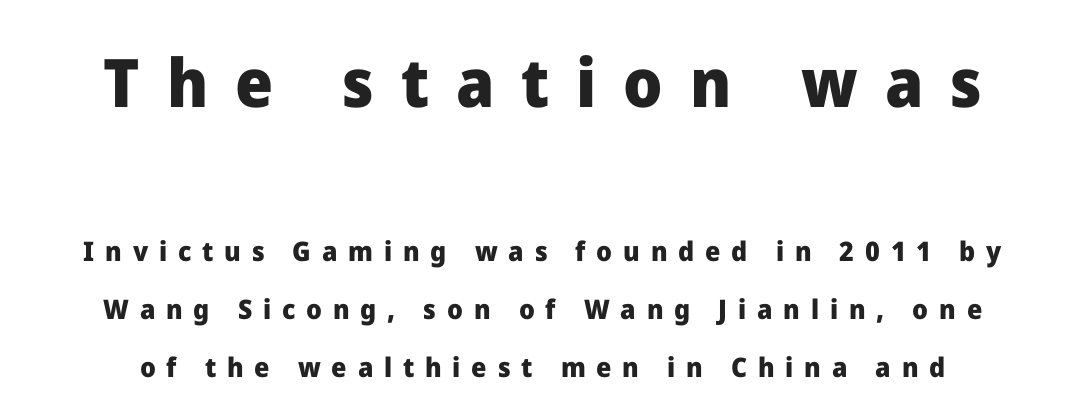
Q: Is the text bold? A: Yes.
Q: Is the text italic (slanted)? A: No, it is upright.
Q: Is the typeface a serif or a sans-serif typeface? A: Sans-serif.
Q: Is the text underlined? A: No.
Q: Is the spacing between letters normal or unusually wide? A: Unusually wide.
Q: Is the spacing between lines tight, normal or loose? A: Loose.
Q: Which block of text is set in a larger size, the first (top) or the second (bottom)? A: The first (top) one.
Q: Width (condensed, normal, or wide)? A: Normal.
Q: Stroke contrast? A: Low.
Q: x-height? A: Medium.
Q: Monospaced? A: No.
